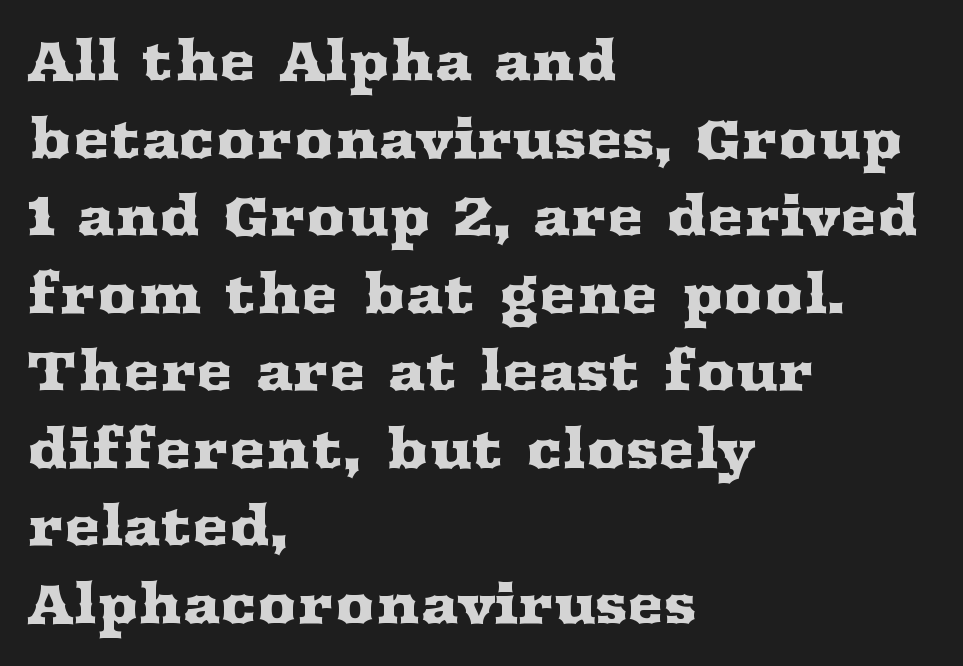
{"serif": "yes", "italic": "no", "width": "wide", "stroke_contrast": "medium", "x_height": "medium", "monospaced": "no", "underline": "no", "align": "left", "line_spacing": "normal", "line_spacing_ratio": 1.41, "letter_spacing": "normal", "letter_spacing_em": 0.0, "glyph_px": 55}
